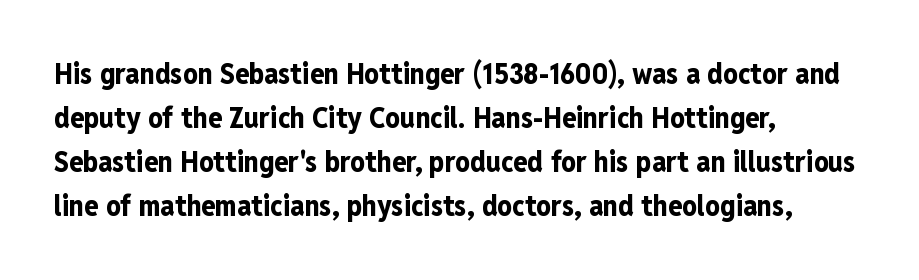
The image shows 29 px bold, condensed sans-serif type, upright; set left-aligned, normal line spacing (1.52x), normal letter spacing, not underlined; low stroke contrast and a medium x-height.
